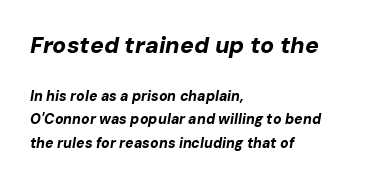
The image shows 23 px bold type, italic (leaning right); set left-aligned, normal line spacing (1.67x), normal letter spacing, not underlined; the first (top) block is 1.64x larger.
